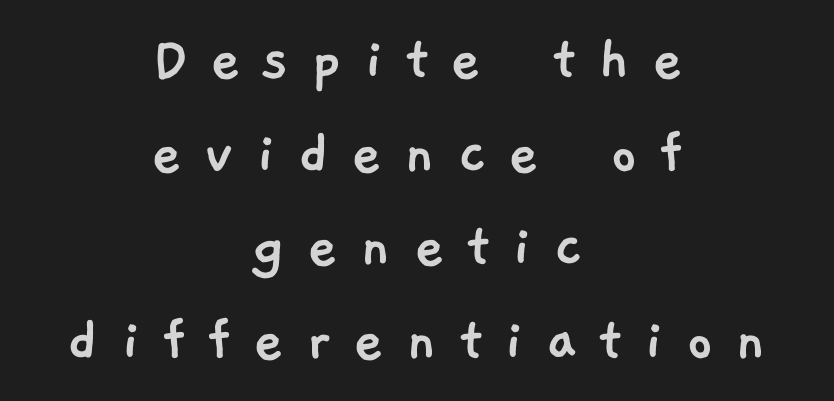
Examine the stroke ends and you'll find no serifs. These lines are centered, leaving both edges ragged. Nobody drew a line under any word here. The rendering uses a moderate line-height, typical for paragraphs. The face used here is rendered with a markedly widened letterfit. Is this a fixed-width face? No — the glyphs have proportional, varying widths.
